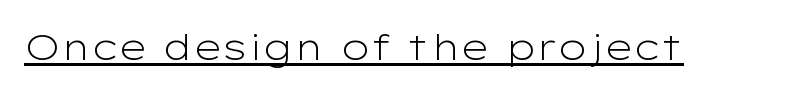
{"serif": "no", "italic": "no", "bold": "no", "weight": "light", "width": "wide", "stroke_contrast": "low", "x_height": "medium", "monospaced": "no", "underline": "yes", "letter_spacing": "normal", "letter_spacing_em": 0.0, "glyph_px": 36}
